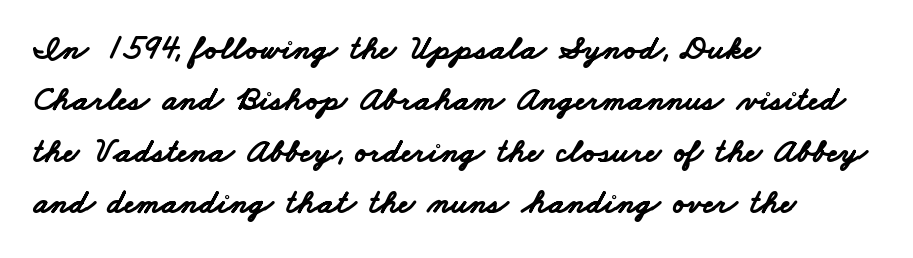
Stroke thickness is high; the sample reads as a true bold. What's the leading like? Ordinary, nothing unusual. Think of a printed novel: that variable character pitch is what you see here. Honestly, the letter spacing is just normal — you wouldn't notice it. Plain, unruled lines of type. A student would call this left alignment; a typographer would say flush left, rag right.
